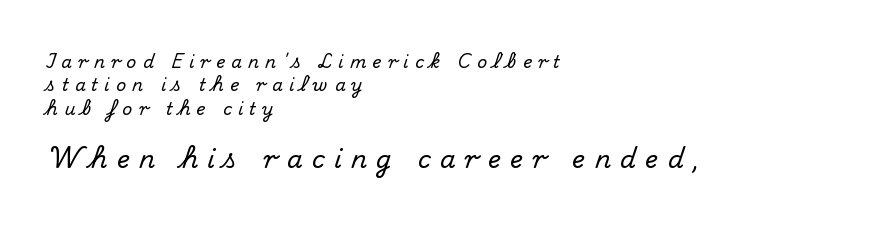
Compared with a centered layout, this one pins lines to the left instead. If you measured baseline to baseline, you'd find a middling distance. Descenders hang freely into open space. Students, note that the glyphs here are deliberately spaced far apart. Is the lower block the larger one? Yes — the lower block carries the bigger type.
